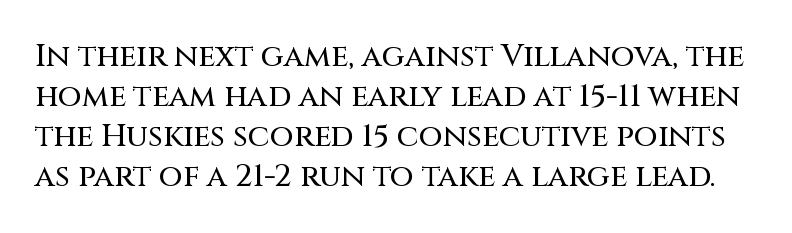
Q: Is the text italic (slanted)? A: No, it is upright.
Q: Is the typeface a serif or a sans-serif typeface? A: Sans-serif.
Q: Is the text underlined? A: No.
Q: Is the spacing between letters normal or unusually wide? A: Normal.
Q: Is the spacing between lines tight, normal or loose? A: Normal.
Q: Width (condensed, normal, or wide)? A: Normal.
Q: Stroke contrast? A: Medium.
Q: x-height? A: Large.
Q: Monospaced? A: No.
